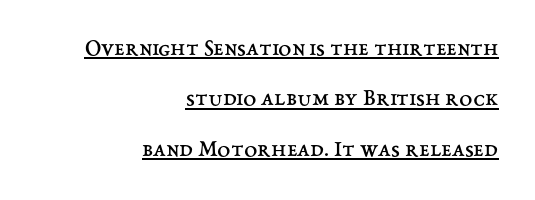
Q: Is the text bold? A: No.
Q: Is the text italic (slanted)? A: No, it is upright.
Q: Is the text underlined? A: Yes.
Q: How is the paragraph aligned? A: Right-aligned.
Q: Is the spacing between letters normal or unusually wide? A: Normal.
Q: Is the spacing between lines tight, normal or loose? A: Loose.
